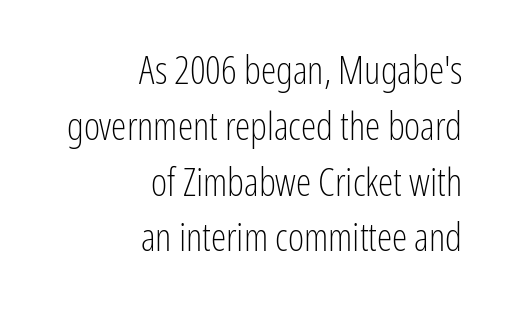
{"serif": "no", "italic": "no", "bold": "no", "weight": "light", "width": "condensed", "stroke_contrast": "low", "x_height": "medium", "monospaced": "no", "underline": "no", "align": "right", "line_spacing": "normal", "line_spacing_ratio": 1.43, "letter_spacing": "normal", "letter_spacing_em": 0.0, "glyph_px": 39}
